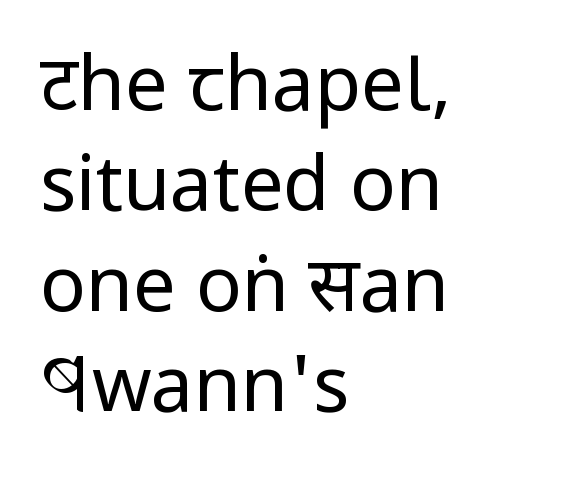
Q: Is the text bold? A: No.
Q: Is the text italic (slanted)? A: No, it is upright.
Q: Is the typeface a serif or a sans-serif typeface? A: Sans-serif.
Q: Is the text underlined? A: No.
Q: How is the paragraph aligned? A: Left-aligned.
Q: Is the spacing between letters normal or unusually wide? A: Normal.
Q: Is the spacing between lines tight, normal or loose? A: Normal.
Q: Width (condensed, normal, or wide)? A: Condensed.
Q: Stroke contrast? A: Low.
Q: x-height? A: Large.
Q: Monospaced? A: No.
